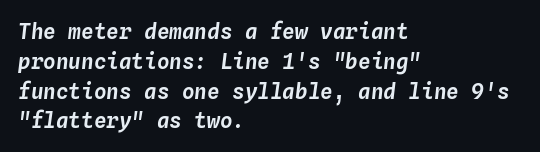
If you drew a line through each stem, it would be angled. The space beneath each line is pristine and unruled. Leading matches the norm, producing a regular column. You could call the tracking neutral — neither tight nor loose. The lines in this sample share a left origin and differ only in where they stop.
